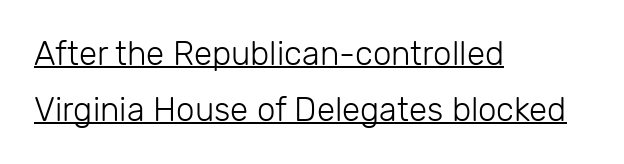
Character widths vary here, with narrow letters taking less room than wide ones. These lines are set flush left with a ragged right edge. Are there feet on the stems? There aren't — it's a sans. A rule runs beneath these lines of type. Compared with typical body copy, the letter spacing here is the same.
